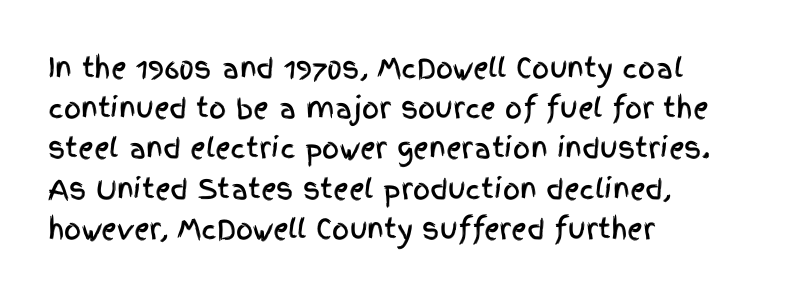
{"italic": "no", "underline": "no", "align": "left", "line_spacing": "normal", "line_spacing_ratio": 1.49, "letter_spacing": "normal", "letter_spacing_em": 0.0, "glyph_px": 27}
